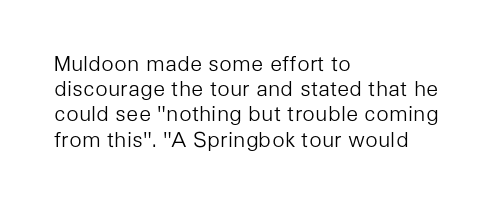
The image shows 21 px text type, upright; set left-aligned, line spacing 1.2x, normal letter spacing, not underlined.
